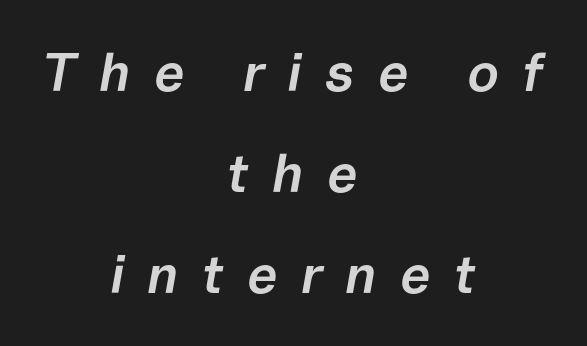
The image shows 54 px semibold type, italic (leaning right); set centered, line spacing 1.87x, unusually wide letter spacing (+0.43 em), not underlined; low stroke contrast and a medium x-height.
